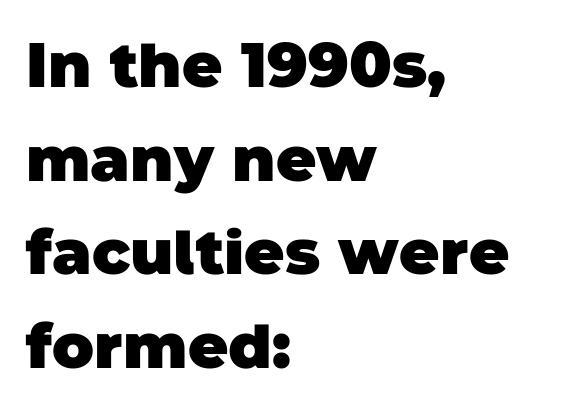
The image shows 62 px heavy sans-serif type; set left-aligned, normal line spacing (1.51x), normal letter spacing, not underlined; low stroke contrast and a large x-height.
